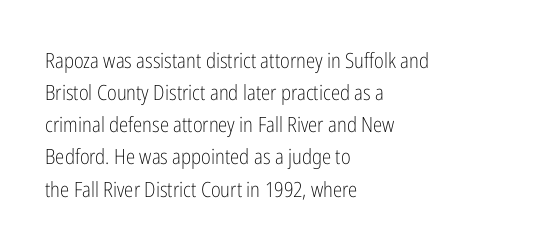
Is the block centered? No — it sits flush against the left margin. Honestly, the row spacing looks completely unremarkable. Check under the words: just untouched page. Ascenders rise straight up at ninety degrees. Nobody touched the tracking dial on this one.
